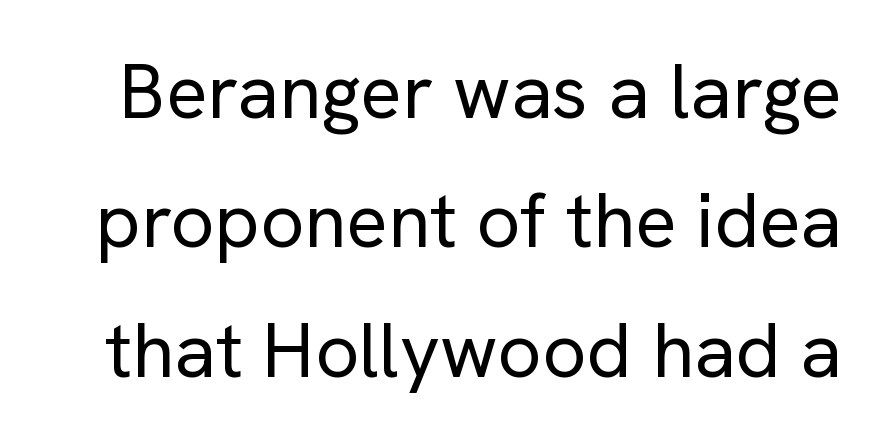
Honestly, there is no underline to notice here at all. You could not count columns in this text — the font is proportionally spaced. The type sits square on the baseline with zero lean. This sample uses a sans-serif face. Leading matches the norm, producing a regular column. The typeface has the unassuming heft of standard copy or less.
